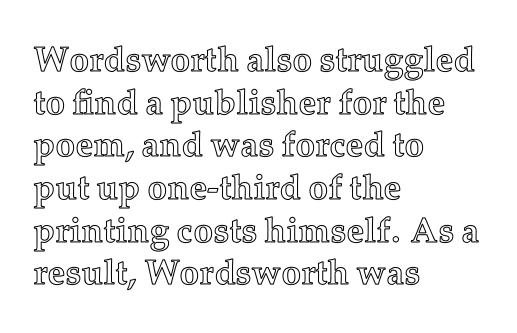
Q: Is the text italic (slanted)? A: No, it is upright.
Q: Is the text underlined? A: No.
Q: How is the paragraph aligned? A: Left-aligned.
Q: Is the spacing between letters normal or unusually wide? A: Normal.
Q: Width (condensed, normal, or wide)? A: Normal.
Q: x-height? A: Medium.
Q: Monospaced? A: No.
